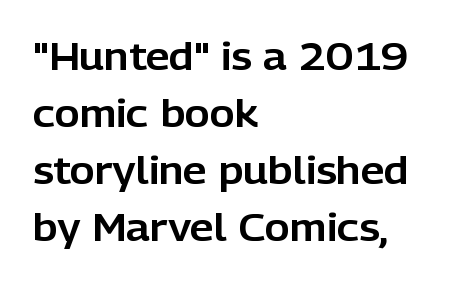
The image shows 38 px sans-serif type, upright; set left-aligned, normal line spacing (1.5x), normal letter spacing, not underlined; low stroke contrast and a medium x-height.
